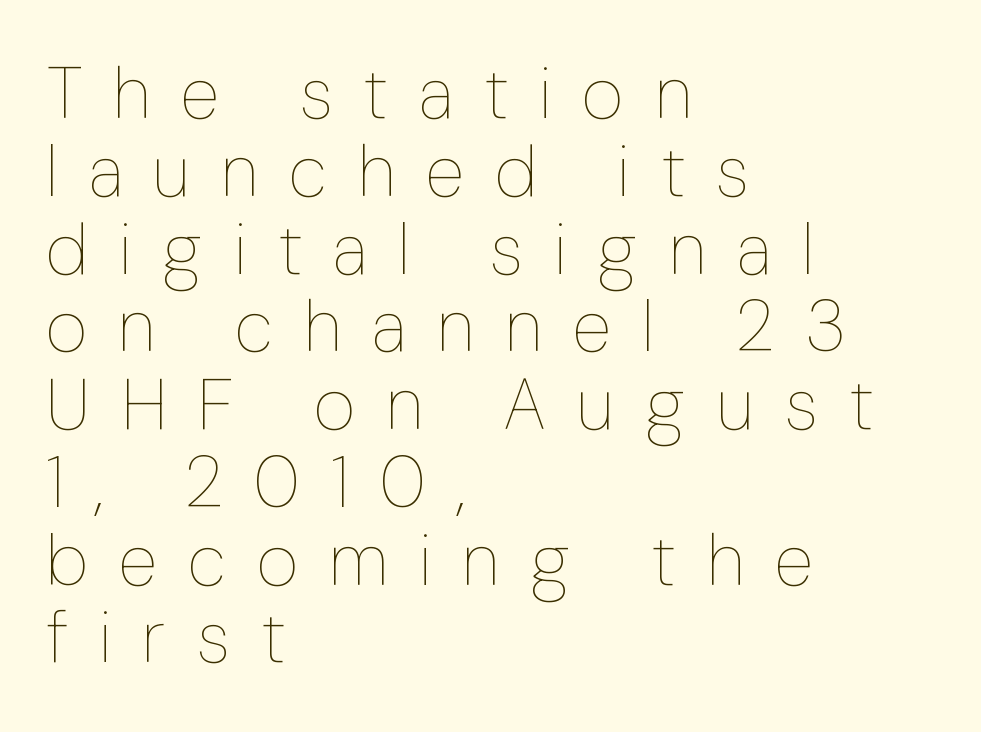
Q: Is the text bold? A: No.
Q: Is the text italic (slanted)? A: No, it is upright.
Q: Is the text underlined? A: No.
Q: How is the paragraph aligned? A: Left-aligned.
Q: Is the spacing between letters normal or unusually wide? A: Unusually wide.
Q: Is the spacing between lines tight, normal or loose? A: Tight.
Q: Width (condensed, normal, or wide)? A: Condensed.
Q: Stroke contrast? A: Low.
Q: x-height? A: Medium.
Q: Monospaced? A: No.
